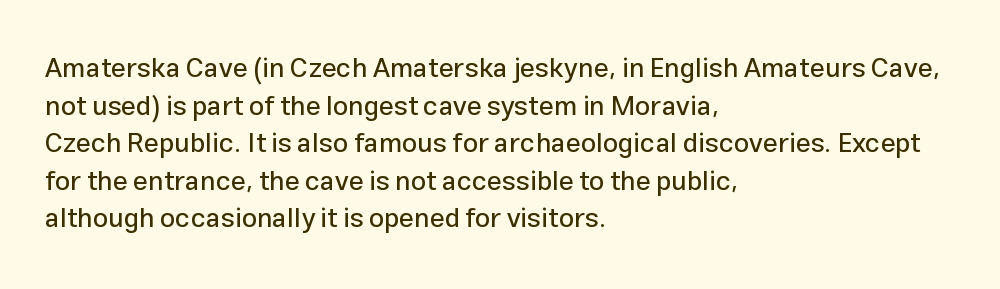
{"italic": "no", "underline": "no", "align": "left", "line_spacing": "normal", "line_spacing_ratio": 1.39, "letter_spacing": "normal", "letter_spacing_em": 0.0, "glyph_px": 27}
